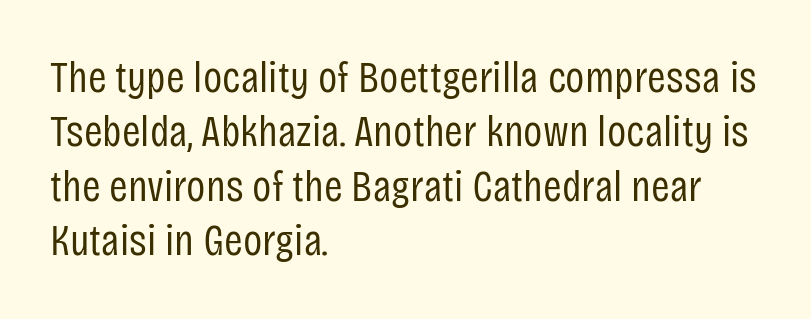
Q: Is the text bold? A: No.
Q: Is the text italic (slanted)? A: No, it is upright.
Q: Is the typeface a serif or a sans-serif typeface? A: Sans-serif.
Q: Is the text underlined? A: No.
Q: How is the paragraph aligned? A: Left-aligned.
Q: Is the spacing between letters normal or unusually wide? A: Normal.
Q: Width (condensed, normal, or wide)? A: Condensed.
Q: Stroke contrast? A: Low.
Q: x-height? A: Large.
Q: Monospaced? A: No.
